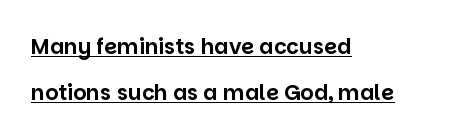
The image shows 21 px text type, upright; set left-aligned, loose line spacing (2.2x), normal letter spacing, underlined.
